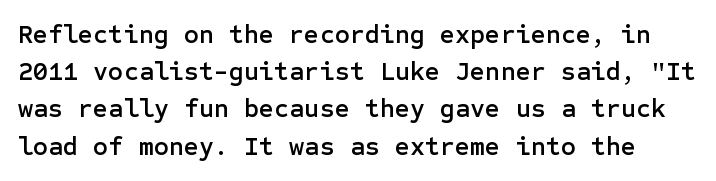
Q: Is the text italic (slanted)? A: No, it is upright.
Q: Is the text underlined? A: No.
Q: Is the spacing between letters normal or unusually wide? A: Normal.
Q: Is the spacing between lines tight, normal or loose? A: Normal.
